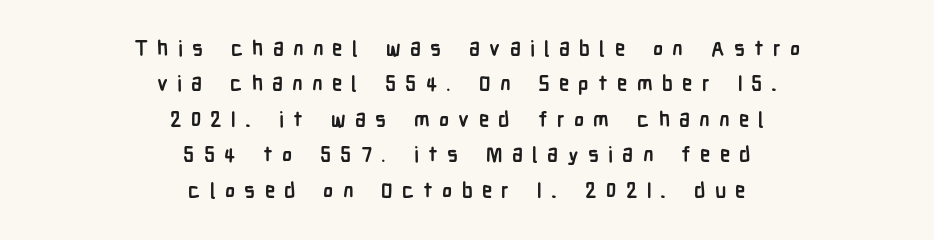
{"italic": "no", "bold": "yes", "underline": "no", "align": "center", "line_spacing": "normal", "line_spacing_ratio": 1.69, "letter_spacing": "wide", "letter_spacing_em": 0.44, "glyph_px": 21}
